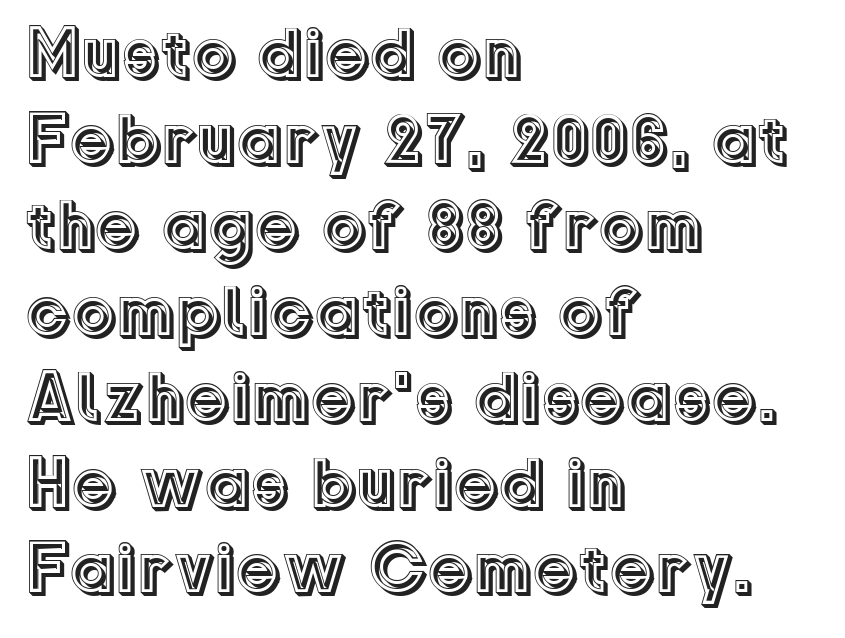
The gaps between neighbouring characters are ordinary and unremarkable. The letters advance in unequal steps, a hallmark of proportional type. Line starts are locked; line ends wander. The strip under each line holds only bare page. Designer's note — italics off, roman on.
